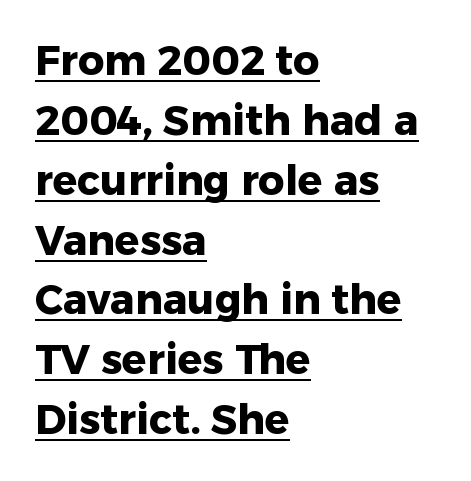
{"serif": "no", "italic": "no", "bold": "yes", "weight": "heavy", "width": "normal", "stroke_contrast": "low", "x_height": "medium", "monospaced": "no", "underline": "yes", "align": "left", "line_spacing": "normal", "line_spacing_ratio": 1.46, "letter_spacing": "normal", "letter_spacing_em": 0.0, "glyph_px": 41}
